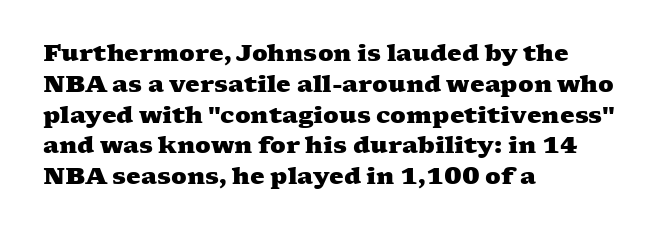
The image shows 23 px bold type; set left-aligned, normal line spacing (1.34x), normal letter spacing, not underlined.
